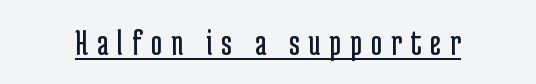
The image shows 38 px regular-weight, condensed sans-serif type, upright; set unusually wide letter spacing (+0.24 em), underlined; low stroke contrast and a medium x-height.
